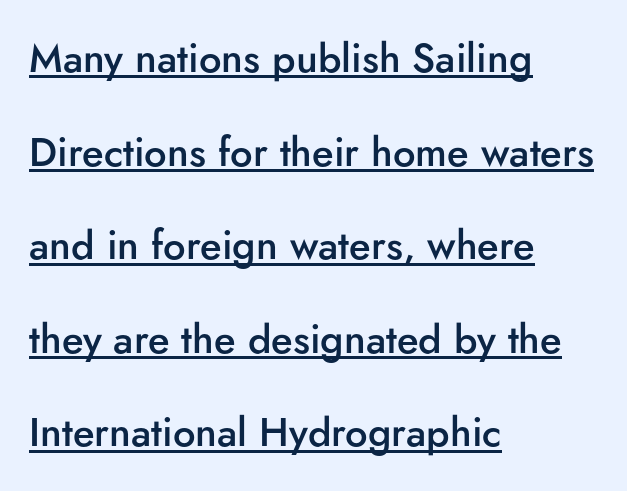
Q: Is the text bold? A: Semi-bold.
Q: Is the text italic (slanted)? A: No, it is upright.
Q: Is the typeface a serif or a sans-serif typeface? A: Sans-serif.
Q: Is the text underlined? A: Yes.
Q: How is the paragraph aligned? A: Left-aligned.
Q: Is the spacing between letters normal or unusually wide? A: Normal.
Q: Is the spacing between lines tight, normal or loose? A: Loose.
Q: Width (condensed, normal, or wide)? A: Normal.
Q: Stroke contrast? A: Low.
Q: x-height? A: Small.
Q: Monospaced? A: No.
